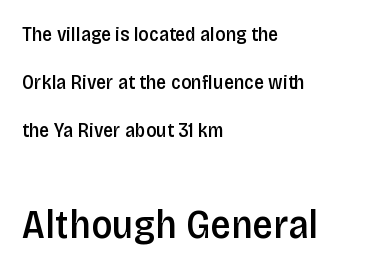
The image shows 41 px semibold, condensed sans-serif type, upright; set left-aligned, loose line spacing (2.41x), normal letter spacing, not underlined; the second (bottom) block is 2.05x larger; low stroke contrast and a large x-height.
